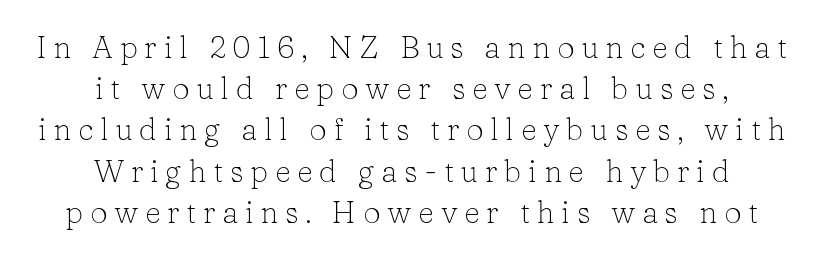
{"serif": "yes", "italic": "no", "bold": "no", "weight": "light", "width": "normal", "stroke_contrast": "low", "x_height": "medium", "monospaced": "no", "underline": "no", "align": "center", "line_spacing": "normal", "line_spacing_ratio": 1.33, "letter_spacing": "wide", "letter_spacing_em": 0.22, "glyph_px": 31}
